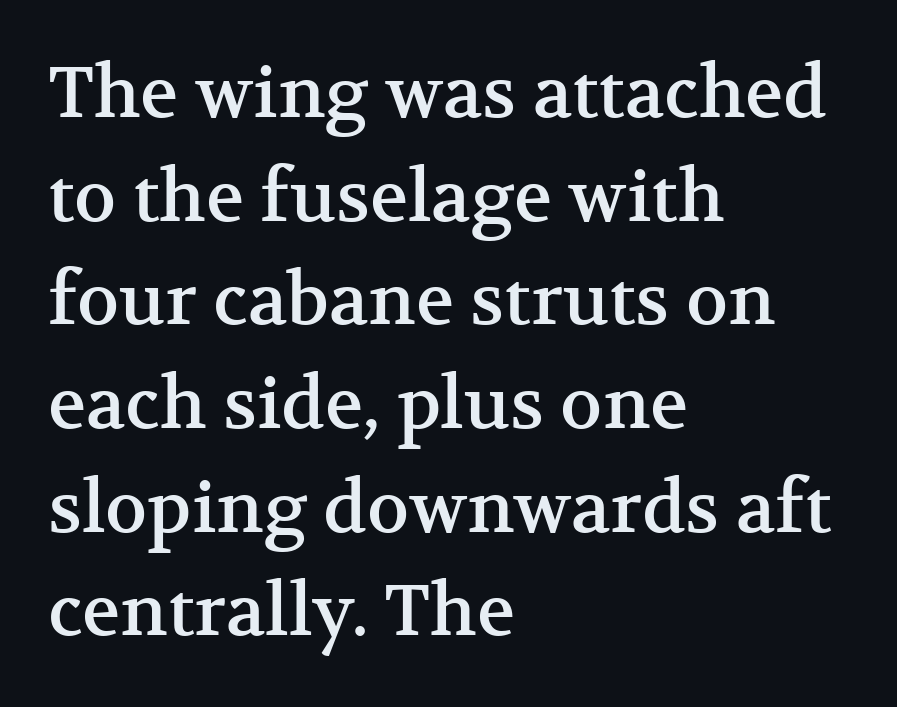
{"serif": "yes", "italic": "no", "width": "normal", "stroke_contrast": "medium", "x_height": "medium", "monospaced": "no", "underline": "no", "align": "left", "line_spacing": "normal", "line_spacing_ratio": 1.46, "letter_spacing": "normal", "letter_spacing_em": 0.0, "glyph_px": 71}
